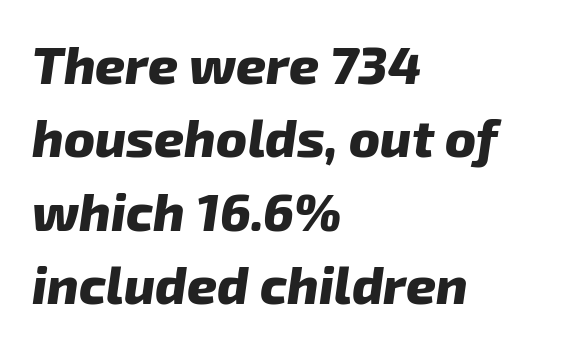
Q: Is the text bold? A: Yes.
Q: Is the text italic (slanted)? A: Yes, it leans right by about 8 degrees.
Q: Is the text underlined? A: No.
Q: How is the paragraph aligned? A: Left-aligned.
Q: Is the spacing between letters normal or unusually wide? A: Normal.
Q: Is the spacing between lines tight, normal or loose? A: Normal.
Q: Width (condensed, normal, or wide)? A: Normal.
Q: Stroke contrast? A: Low.
Q: x-height? A: Medium.
Q: Monospaced? A: No.
